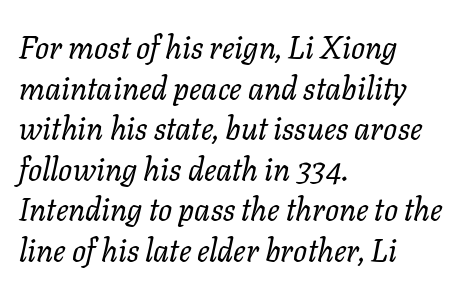
Q: Is the text bold? A: No.
Q: Is the text italic (slanted)? A: Yes, it leans right by about 11 degrees.
Q: Is the text underlined? A: No.
Q: How is the paragraph aligned? A: Left-aligned.
Q: Is the spacing between letters normal or unusually wide? A: Normal.
Q: Is the spacing between lines tight, normal or loose? A: Normal.
Q: Width (condensed, normal, or wide)? A: Normal.
Q: Stroke contrast? A: Low.
Q: x-height? A: Medium.
Q: Monospaced? A: No.
